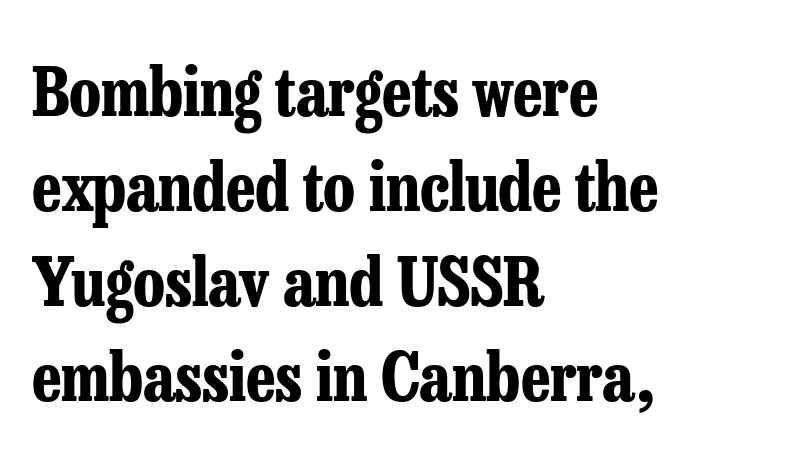
Varying glyph widths throughout — classic text-font behaviour. Descenders hang freely into open space. Honestly, the letter spacing is just normal — you wouldn't notice it. Strokes here are thick enough to call this a true bold.
